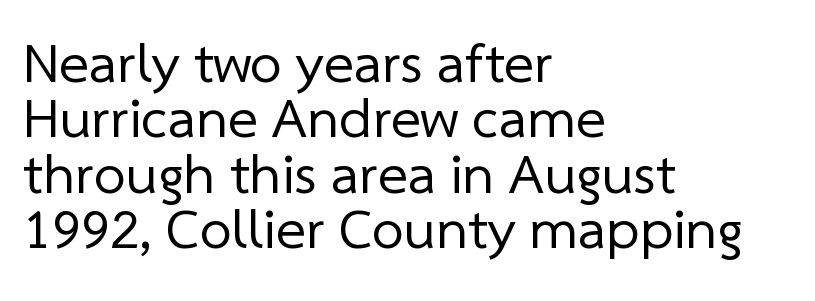
The image shows 57 px regular-weight sans-serif type; set left-aligned, tight line spacing (0.97x), normal letter spacing, not underlined; low stroke contrast and a medium x-height.
